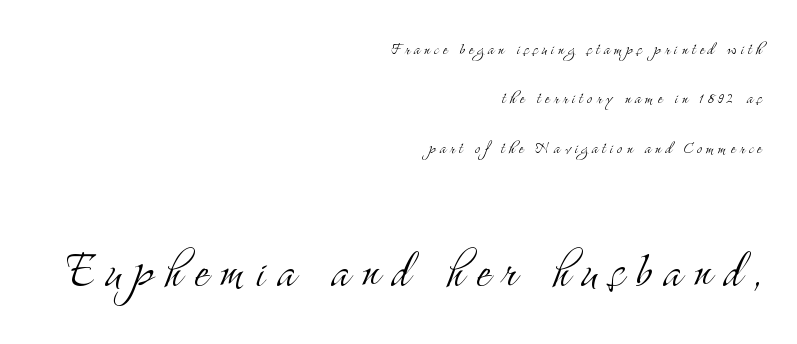
{"serif": "yes", "bold": "no", "weight": "light", "width": "condensed", "stroke_contrast": "medium", "x_height": "small", "monospaced": "no", "underline": "no", "align": "right", "line_spacing": "loose", "line_spacing_ratio": 2.47, "letter_spacing": "wide", "letter_spacing_em": 0.21, "larger_block": "second", "size_ratio": 2.95, "glyph_px": 59}
